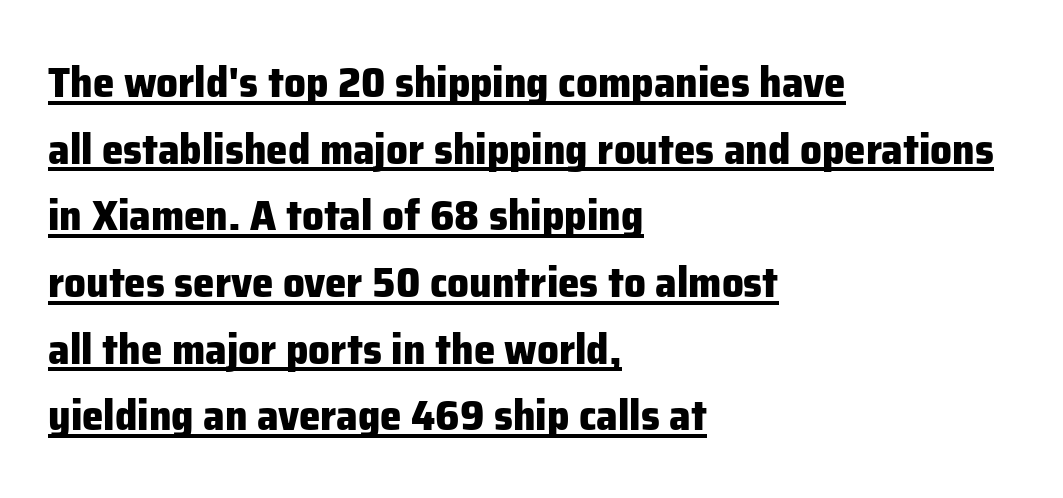
Q: Is the text bold? A: Yes.
Q: Is the text italic (slanted)? A: No, it is upright.
Q: Is the typeface a serif or a sans-serif typeface? A: Sans-serif.
Q: Is the text underlined? A: Yes.
Q: How is the paragraph aligned? A: Left-aligned.
Q: Is the spacing between letters normal or unusually wide? A: Normal.
Q: Is the spacing between lines tight, normal or loose? A: Normal.
Q: Width (condensed, normal, or wide)? A: Normal.
Q: Stroke contrast? A: Low.
Q: x-height? A: Medium.
Q: Monospaced? A: No.
